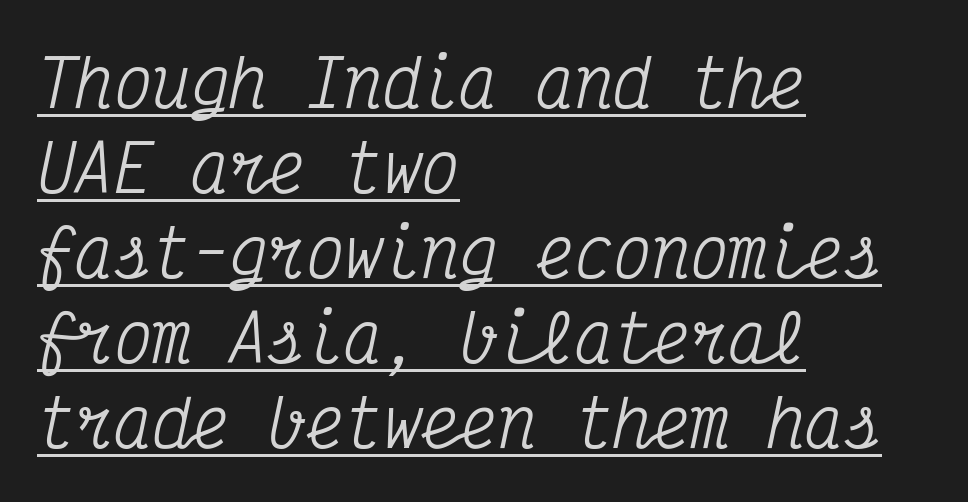
{"serif": "yes", "italic": "yes", "lean": "right", "slant_degrees": 12, "width": "condensed", "stroke_contrast": "medium", "x_height": "medium", "monospaced": "yes", "underline": "yes", "align": "left", "line_spacing": "normal", "line_spacing_ratio": 1.33, "letter_spacing": "normal", "letter_spacing_em": 0.0, "glyph_px": 64}
